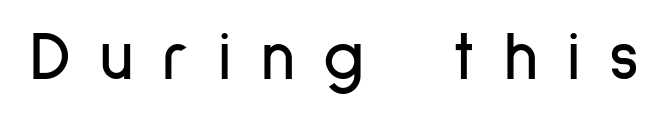
Q: Is the text italic (slanted)? A: No, it is upright.
Q: Is the typeface a serif or a sans-serif typeface? A: Sans-serif.
Q: Is the text underlined? A: No.
Q: Is the spacing between letters normal or unusually wide? A: Unusually wide.
Q: Width (condensed, normal, or wide)? A: Condensed.
Q: Stroke contrast? A: Low.
Q: x-height? A: Medium.
Q: Monospaced? A: No.
